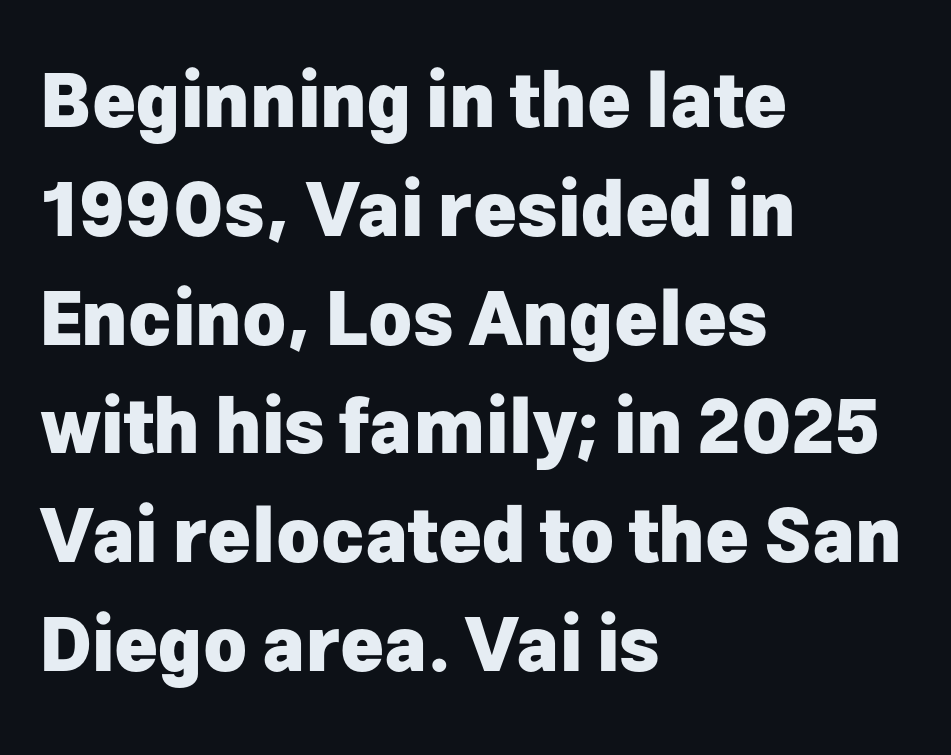
Q: Is the text bold? A: Yes.
Q: Is the text italic (slanted)? A: No, it is upright.
Q: Is the typeface a serif or a sans-serif typeface? A: Sans-serif.
Q: Is the text underlined? A: No.
Q: How is the paragraph aligned? A: Left-aligned.
Q: Is the spacing between letters normal or unusually wide? A: Normal.
Q: Is the spacing between lines tight, normal or loose? A: Normal.
Q: Width (condensed, normal, or wide)? A: Normal.
Q: Stroke contrast? A: Low.
Q: x-height? A: Medium.
Q: Monospaced? A: No.
